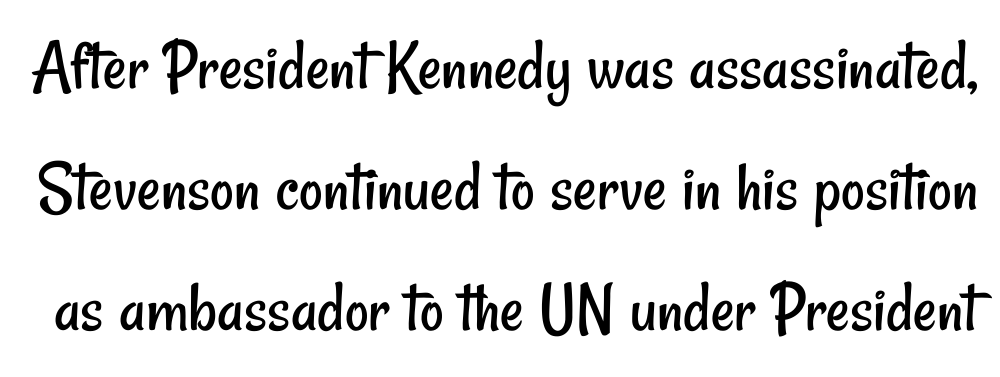
{"serif": "no", "bold": "no", "weight": "regular", "width": "condensed", "stroke_contrast": "low", "x_height": "small", "monospaced": "no", "underline": "no", "line_spacing": "normal", "line_spacing_ratio": 1.66, "letter_spacing": "normal", "letter_spacing_em": 0.0, "glyph_px": 73}
